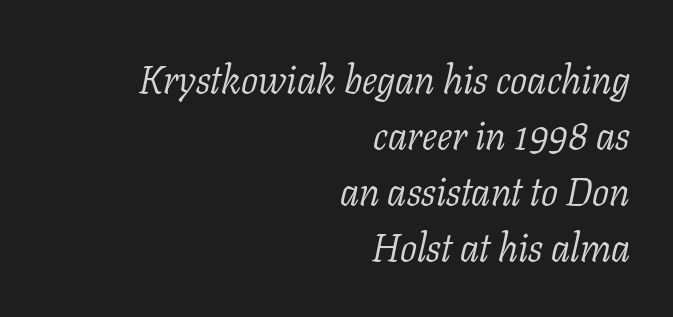
The image shows 40 px light serif type, italic (leaning right); set right-aligned, normal line spacing (1.4x), normal letter spacing, not underlined; low stroke contrast and a medium x-height.
